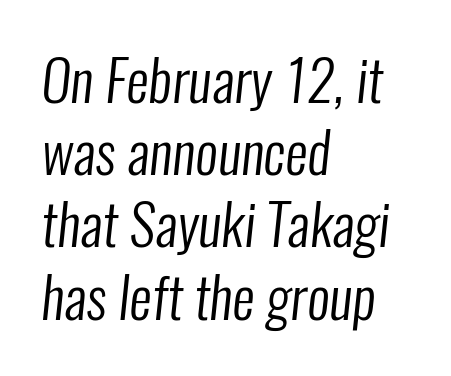
The zone under the glyphs is completely vacant. Vertically, the passage feels balanced, rows spaced as you'd expect. The rag falls on the right side of this text block. The characters are drawn with everyday or finer stroke widths. Is this a fixed-width face? No — the glyphs have proportional, varying widths. Unlike a traditional serif, this face leaves its strokes unadorned.
